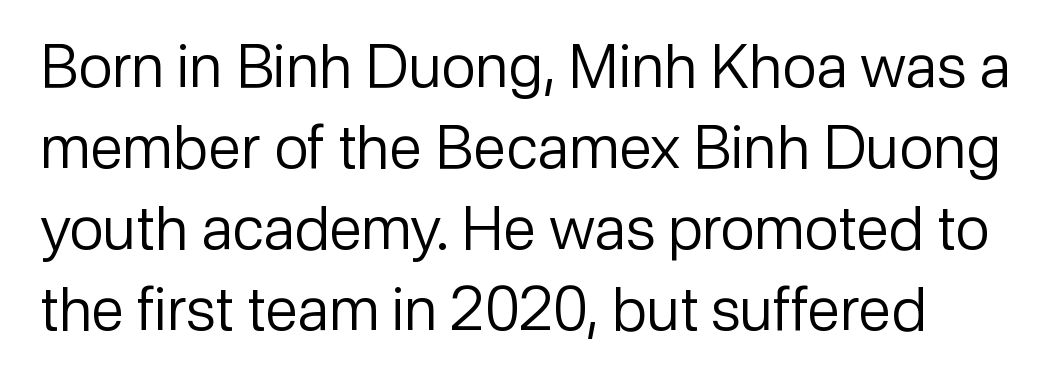
Q: Is the text bold? A: No.
Q: Is the text italic (slanted)? A: No, it is upright.
Q: Is the typeface a serif or a sans-serif typeface? A: Sans-serif.
Q: Is the text underlined? A: No.
Q: Is the spacing between letters normal or unusually wide? A: Normal.
Q: Is the spacing between lines tight, normal or loose? A: Normal.
Q: Width (condensed, normal, or wide)? A: Normal.
Q: Stroke contrast? A: Low.
Q: x-height? A: Medium.
Q: Monospaced? A: No.
